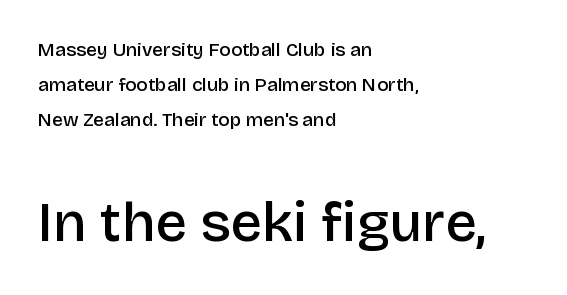
Between these two stacked blocks, the lower one wins on size. Every stem runs plumb, perpendicular to the baseline. Any mark beneath the type? The region is blank. The typeface chosen for these lines omits serifs. The rag falls on the right side of this text block.
